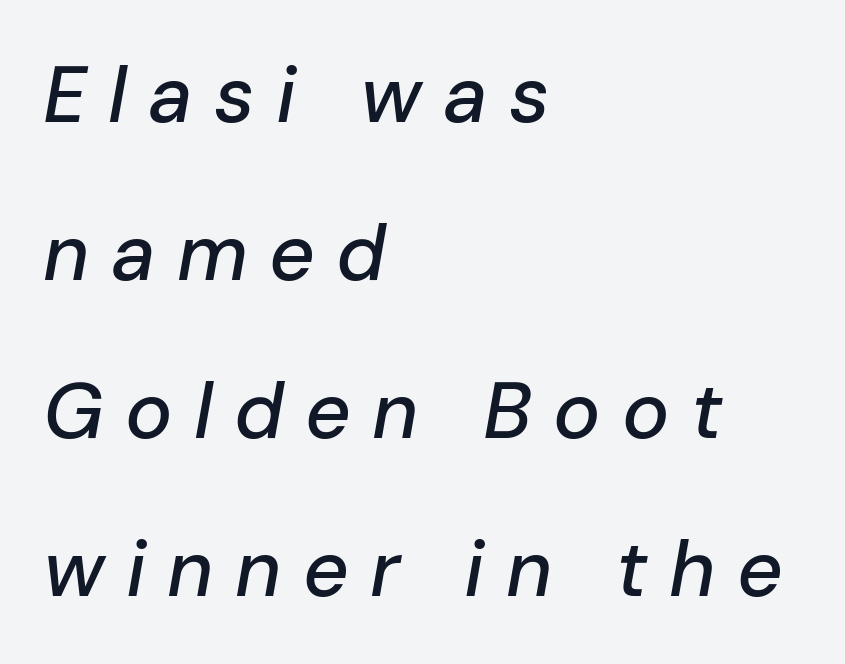
Q: Is the text italic (slanted)? A: Yes, it leans right by about 10 degrees.
Q: Is the text underlined? A: No.
Q: How is the paragraph aligned? A: Left-aligned.
Q: Is the spacing between letters normal or unusually wide? A: Unusually wide.
Q: Is the spacing between lines tight, normal or loose? A: Loose.
Q: Width (condensed, normal, or wide)? A: Normal.
Q: Stroke contrast? A: Low.
Q: x-height? A: Medium.
Q: Monospaced? A: No.
